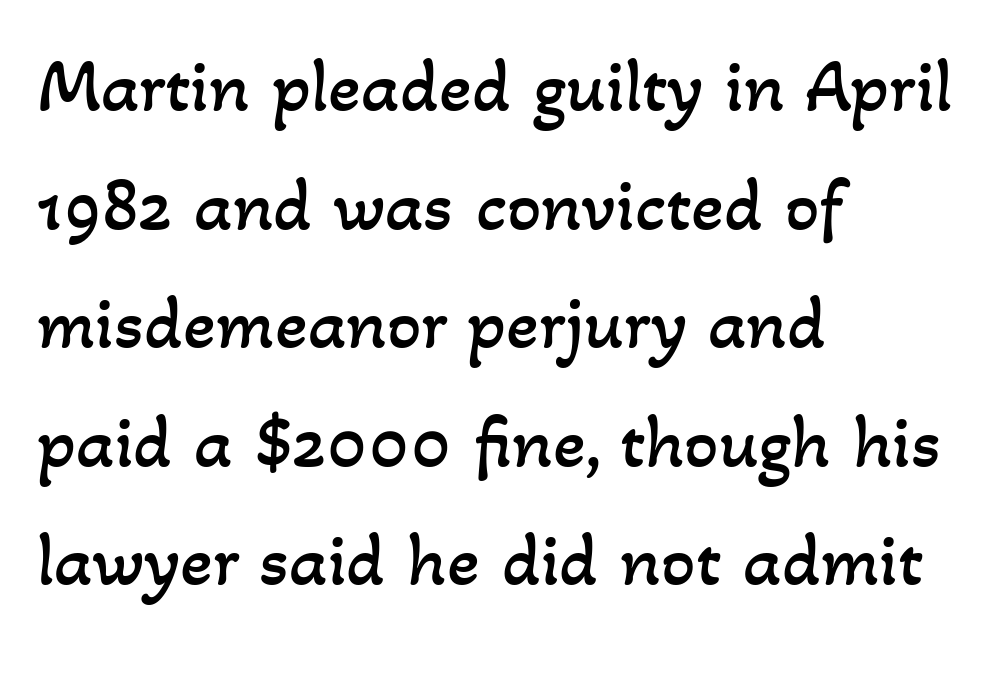
{"bold": "no", "weight": "regular", "width": "normal", "stroke_contrast": "low", "x_height": "small", "monospaced": "no", "underline": "no", "align": "left", "line_spacing": "normal", "line_spacing_ratio": 1.56, "letter_spacing": "normal", "letter_spacing_em": 0.0, "glyph_px": 76}
